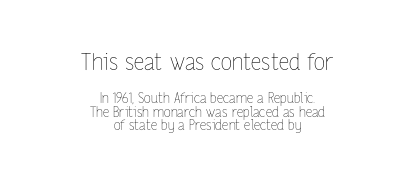
A roman cut, with each character standing at attention. Counters stay open thanks to moderate or lighter strokes. The lines in this sample share a center point and differ in where they start and stop. Interline gaps are noticeably narrow in this sample. This rendering leaves character spacing at its baseline value.
